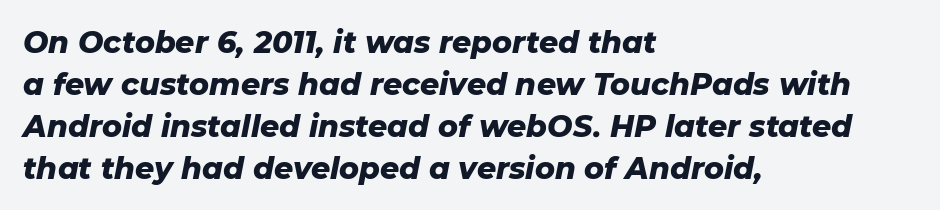
Q: Is the text bold? A: Yes.
Q: Is the text italic (slanted)? A: Yes, it leans right by about 11 degrees.
Q: Is the text underlined? A: No.
Q: How is the paragraph aligned? A: Left-aligned.
Q: Is the spacing between letters normal or unusually wide? A: Normal.
Q: Is the spacing between lines tight, normal or loose? A: Normal.
Q: Width (condensed, normal, or wide)? A: Normal.
Q: Stroke contrast? A: Low.
Q: x-height? A: Medium.
Q: Monospaced? A: No.
